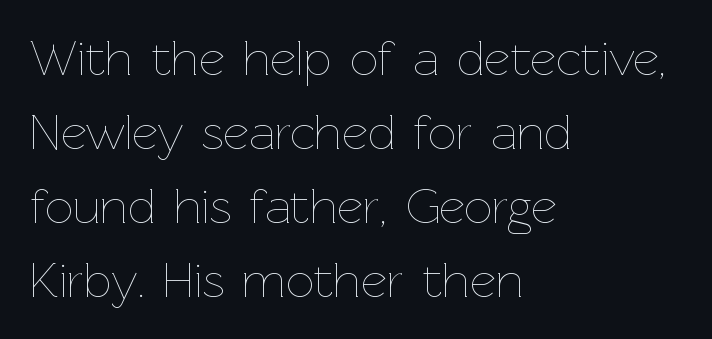
{"italic": "no", "bold": "no", "weight": "thin", "width": "normal", "stroke_contrast": "low", "x_height": "medium", "monospaced": "no", "underline": "no", "align": "left", "line_spacing": "normal", "line_spacing_ratio": 1.48, "letter_spacing": "normal", "letter_spacing_em": 0.0, "glyph_px": 50}
